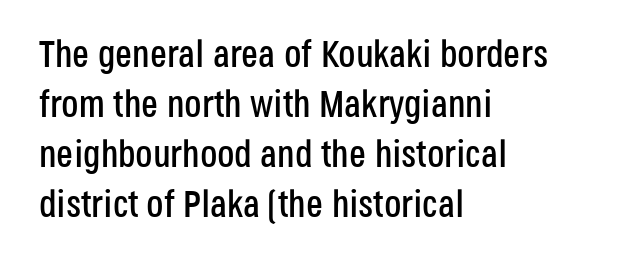
The image shows 38 px condensed sans-serif type, upright; set left-aligned, normal line spacing (1.32x), normal letter spacing, not underlined; low stroke contrast and a large x-height.
